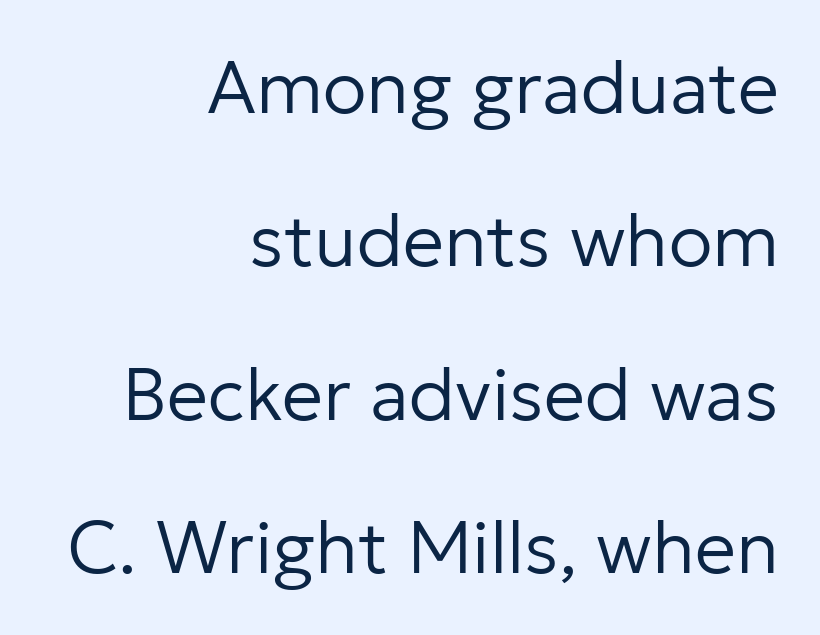
The cut favours lightness, reaching ordinary text weight at its darkest. Observe the absence of serifs on each vertical stroke in this sample. A clean baseline with only descenders dipping below it. Vertical spacing — loose. If you drew a line through each stem, it would be perfectly vertical.
